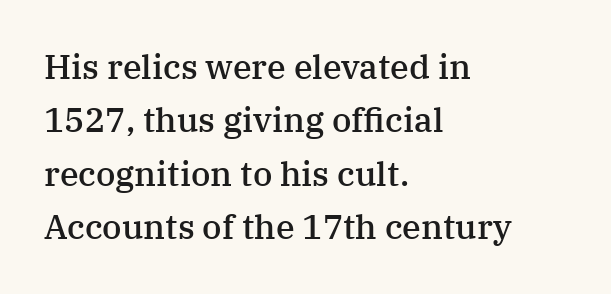
The image shows 34 px semibold serif type, upright; set left-aligned, normal line spacing (1.57x), normal letter spacing, not underlined; medium stroke contrast and a medium x-height.
